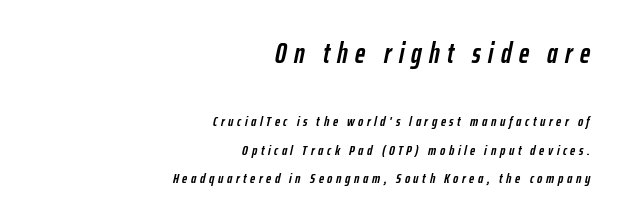
The image shows 28 px semibold, condensed type, italic (leaning right); set right-aligned, loose line spacing (2.03x), unusually wide letter spacing (+0.26 em), not underlined; the first (top) block is 2.0x larger; low stroke contrast and a medium x-height.
